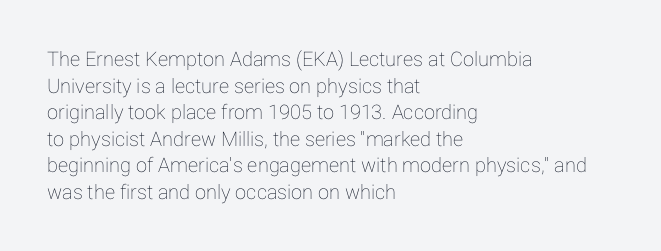
Q: Is the text italic (slanted)? A: No, it is upright.
Q: Is the text underlined? A: No.
Q: How is the paragraph aligned? A: Left-aligned.
Q: Is the spacing between letters normal or unusually wide? A: Normal.
Q: Is the spacing between lines tight, normal or loose? A: Normal.
